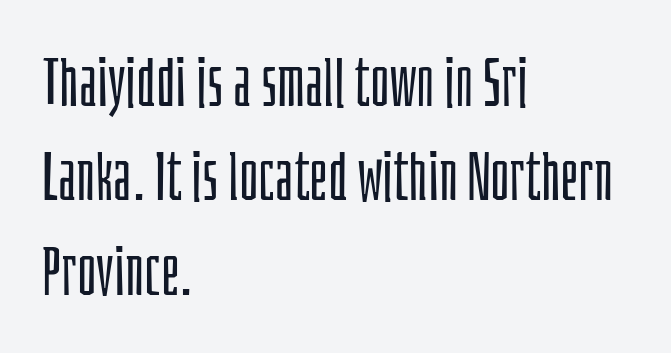
The image shows 66 px light, condensed sans-serif type, upright; set left-aligned, normal line spacing (1.43x), normal letter spacing, not underlined; low stroke contrast and a large x-height.
